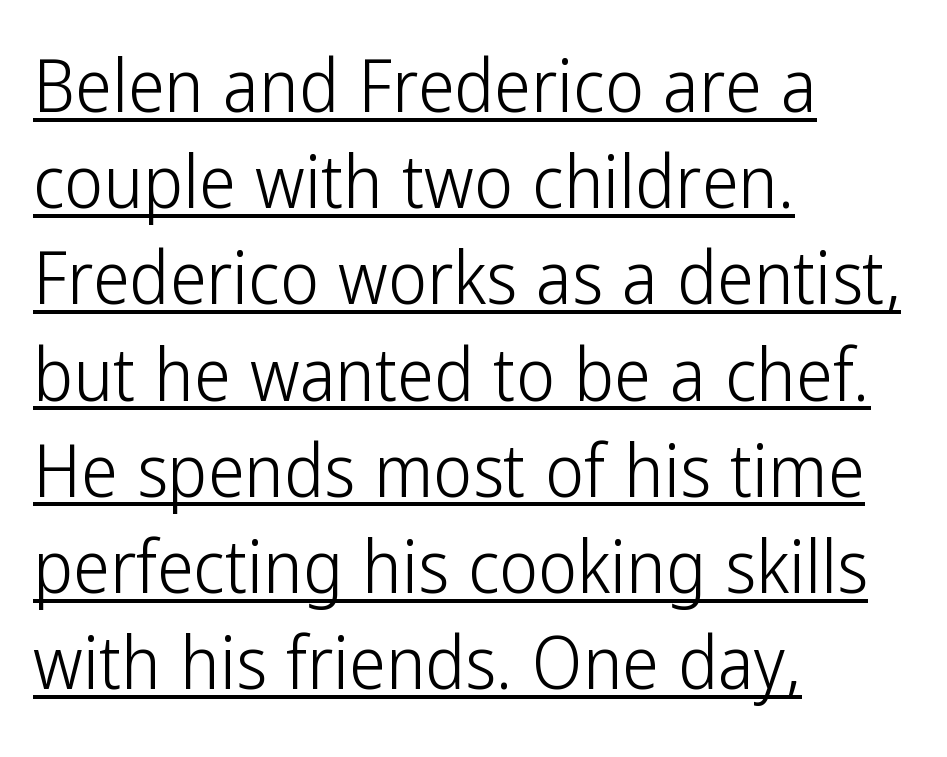
The image shows 74 px light, condensed sans-serif type, upright; set left-aligned, normal line spacing (1.3x), normal letter spacing, underlined; low stroke contrast and a medium x-height.
